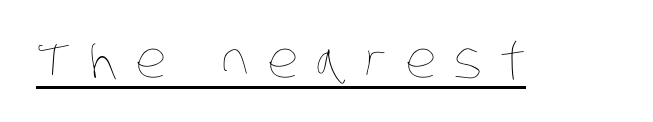
Letters have the restrained weight of plain body copy at most. How are the letters spaced? Widely, with obvious added tracking. A continuous stroke trails under the words, as in a hyperlink. The letters advance in unequal steps, a hallmark of proportional type.
